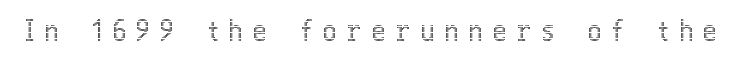
The image shows 28 px condensed type, upright; set unusually wide letter spacing (+0.39 em), not underlined; a medium x-height.
